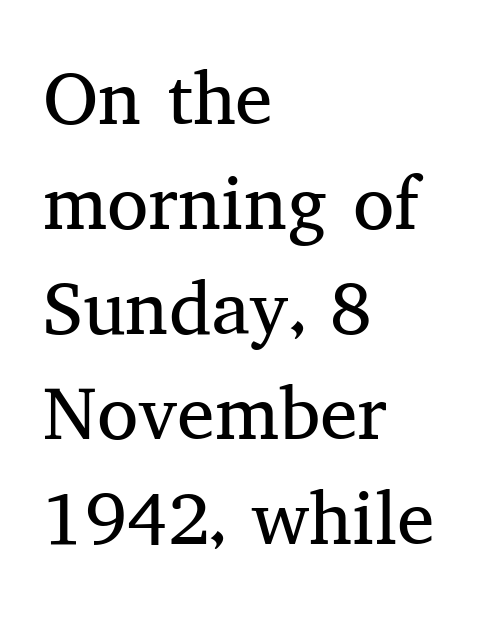
Is this a sans? No — the strokes have serifs. Nobody drew a line under any word here. The space between consecutive lines is moderate. Nothing unusual about the tracking: characters are spaced as the font intends.
